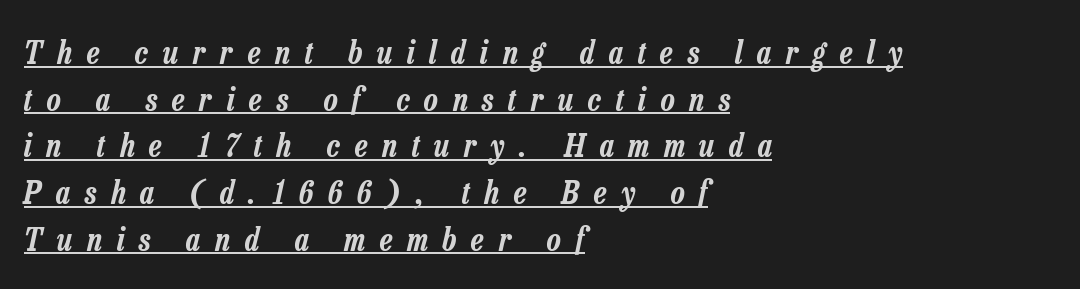
{"italic": "yes", "lean": "right", "slant_degrees": 13, "width": "condensed", "stroke_contrast": "low", "x_height": "medium", "monospaced": "no", "underline": "yes", "align": "left", "line_spacing": "normal", "line_spacing_ratio": 1.46, "letter_spacing": "wide", "letter_spacing_em": 0.46, "glyph_px": 32}
